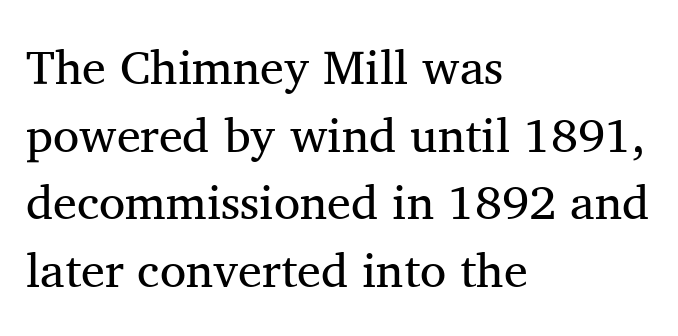
{"serif": "yes", "italic": "no", "bold": "no", "weight": "regular", "width": "normal", "stroke_contrast": "medium", "x_height": "medium", "monospaced": "no", "underline": "no", "align": "left", "line_spacing": "normal", "line_spacing_ratio": 1.41, "letter_spacing": "normal", "letter_spacing_em": 0.0, "glyph_px": 48}
